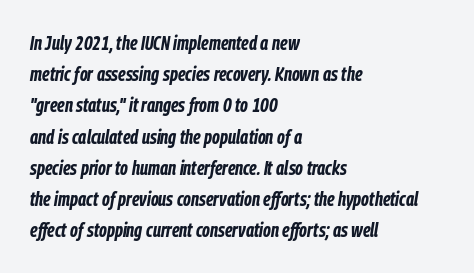
Typographic density is high because the face is bold. This rendering uses left alignment, leaving the right contour irregular. The passage shown is not underscored anywhere. This is oblique type, the kind used for emphasis or titles. The letterforms sit shoulder to shoulder at normal distance. Honestly, the row spacing looks completely unremarkable.
